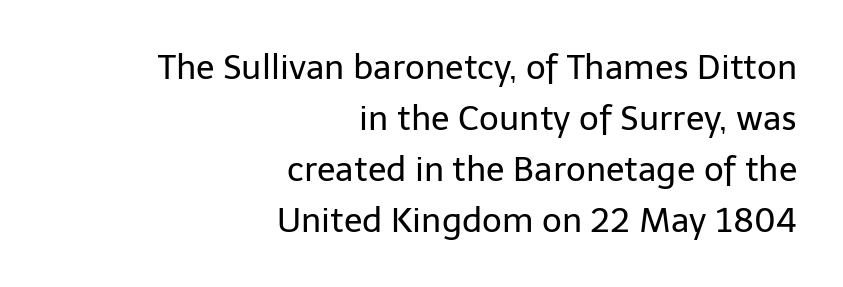
The image shows 34 px regular-weight sans-serif type, upright; set right-aligned, normal line spacing (1.5x), normal letter spacing, not underlined; low stroke contrast and a medium x-height.
